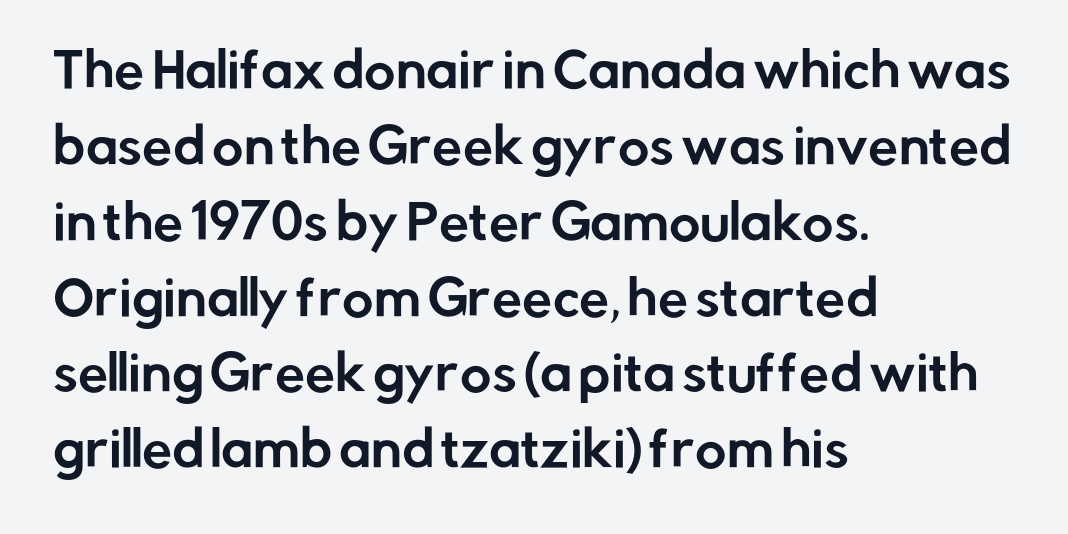
Type without underlining. Left-aligned paragraph, ragged on the right. This sample keeps an unexceptional amount of space between lines. Check where the strokes stop: nothing finishes them off — pure sans. Do the characters align in a grid? No, the font is proportional. Unlike italic type, these characters show no tilt at all.
